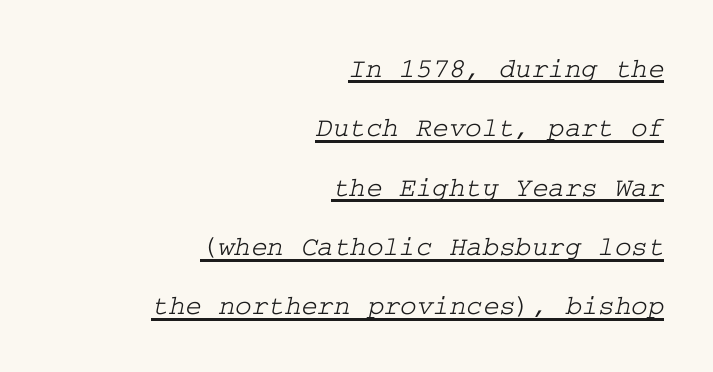
The horizontal fit of the characters is conventional and even. Observe the serifs anchoring each vertical stroke in this sample. Like a heading marked for emphasis, these lines bear an underscore. Typeset ragged left — the right edge is the straight one. This sample trades compactness for vertical openness between lines.
